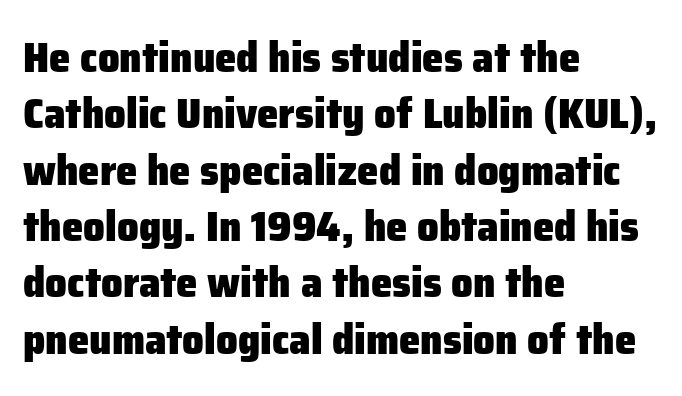
Q: Is the text bold? A: Yes.
Q: Is the text italic (slanted)? A: No, it is upright.
Q: Is the typeface a serif or a sans-serif typeface? A: Sans-serif.
Q: Is the text underlined? A: No.
Q: How is the paragraph aligned? A: Left-aligned.
Q: Is the spacing between letters normal or unusually wide? A: Normal.
Q: Is the spacing between lines tight, normal or loose? A: Normal.
Q: Width (condensed, normal, or wide)? A: Normal.
Q: Stroke contrast? A: Low.
Q: x-height? A: Medium.
Q: Monospaced? A: No.
